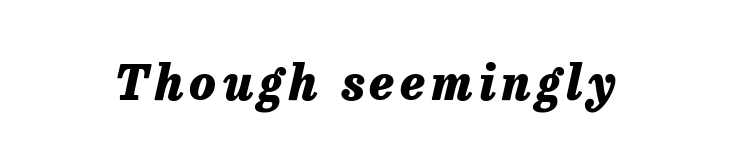
Q: Is the text bold? A: Yes.
Q: Is the text italic (slanted)? A: Yes, it leans right by about 13 degrees.
Q: Is the text underlined? A: No.
Q: Width (condensed, normal, or wide)? A: Normal.
Q: Stroke contrast? A: Low.
Q: x-height? A: Medium.
Q: Monospaced? A: No.
